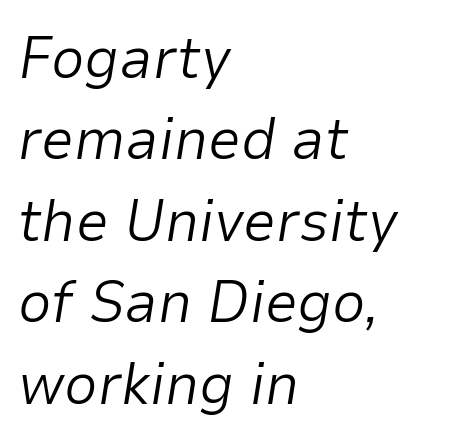
Q: Is the text bold? A: No.
Q: Is the text italic (slanted)? A: Yes, it leans right by about 9 degrees.
Q: Is the text underlined? A: No.
Q: How is the paragraph aligned? A: Left-aligned.
Q: Is the spacing between letters normal or unusually wide? A: Normal.
Q: Is the spacing between lines tight, normal or loose? A: Normal.
Q: Width (condensed, normal, or wide)? A: Normal.
Q: Stroke contrast? A: Low.
Q: x-height? A: Medium.
Q: Monospaced? A: No.
